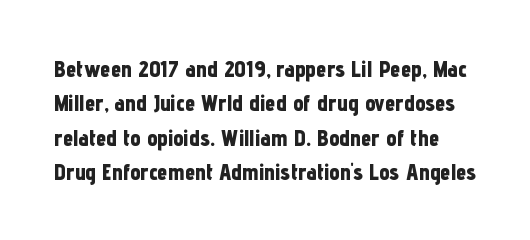
The letters are bold, with thick, heavy strokes. Descender tails drop into unmarked territory. The leading is moderate, giving the passage an even texture. The typography opts for an upright posture over an oblique one.
